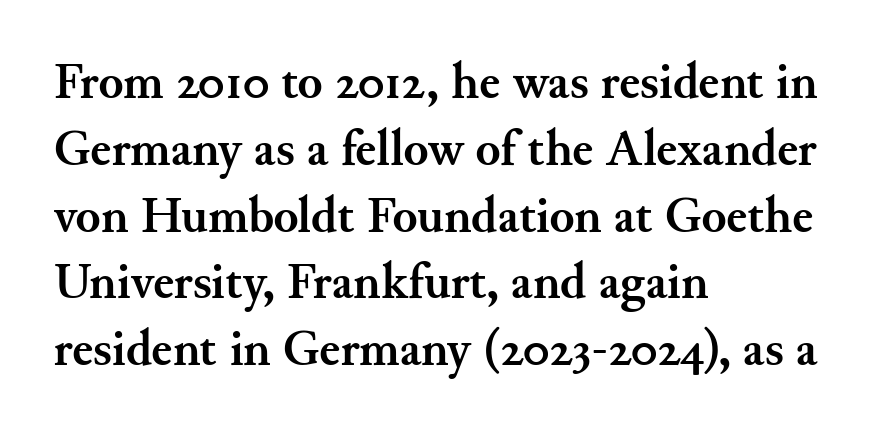
Q: Is the text bold? A: Yes.
Q: Is the text italic (slanted)? A: No, it is upright.
Q: Is the typeface a serif or a sans-serif typeface? A: Serif.
Q: Is the text underlined? A: No.
Q: How is the paragraph aligned? A: Left-aligned.
Q: Is the spacing between letters normal or unusually wide? A: Normal.
Q: Is the spacing between lines tight, normal or loose? A: Normal.
Q: Width (condensed, normal, or wide)? A: Normal.
Q: Stroke contrast? A: Medium.
Q: x-height? A: Small.
Q: Monospaced? A: No.
